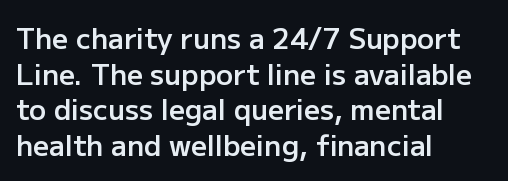
Q: Is the text bold? A: Semi-bold.
Q: Is the text italic (slanted)? A: No, it is upright.
Q: Is the typeface a serif or a sans-serif typeface? A: Sans-serif.
Q: Is the text underlined? A: No.
Q: How is the paragraph aligned? A: Left-aligned.
Q: Is the spacing between letters normal or unusually wide? A: Normal.
Q: Is the spacing between lines tight, normal or loose? A: Normal.
Q: Width (condensed, normal, or wide)? A: Normal.
Q: Stroke contrast? A: Low.
Q: x-height? A: Medium.
Q: Monospaced? A: No.
